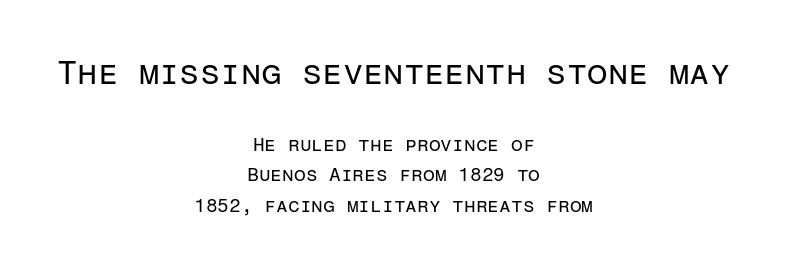
The strokes are not fattened; the text isn't bold. This rendering uses center alignment, leaving both contours irregular but symmetric. Is the letter spacing exaggerated? No — it looks like the ordinary default. Rule under the text: the space is simply empty.
